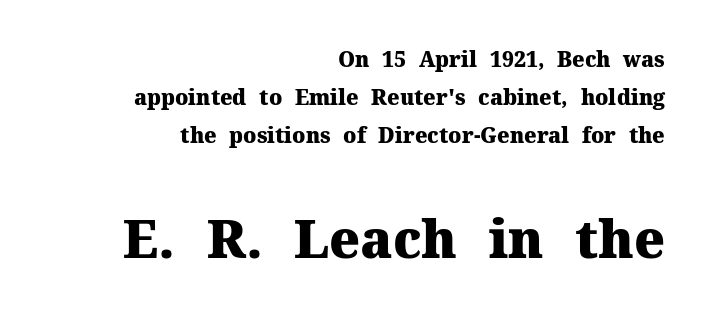
The second block has been scaled up relative to the first. Just letters on the line, the space beneath them empty. The rag falls on the left side of this text block. Regarding serifs, this sample has them.
